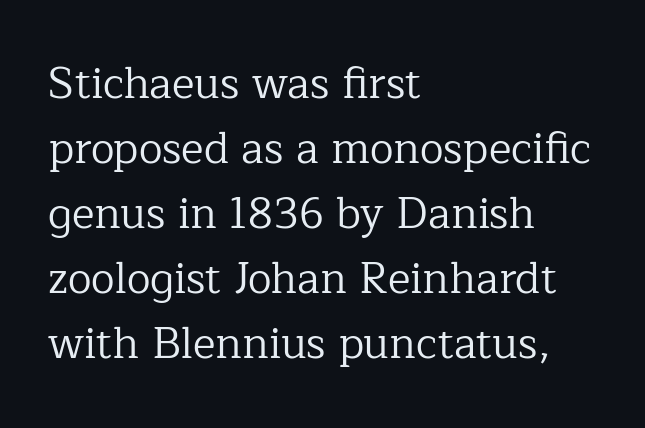
Caption: standard tracking, unaltered. Anything drawn beneath the words? Only blank space. Interline gaps are of average width in this sample. To sum up the face: it has serifs. Where is the straight margin? On the left. Upright lettering throughout.
